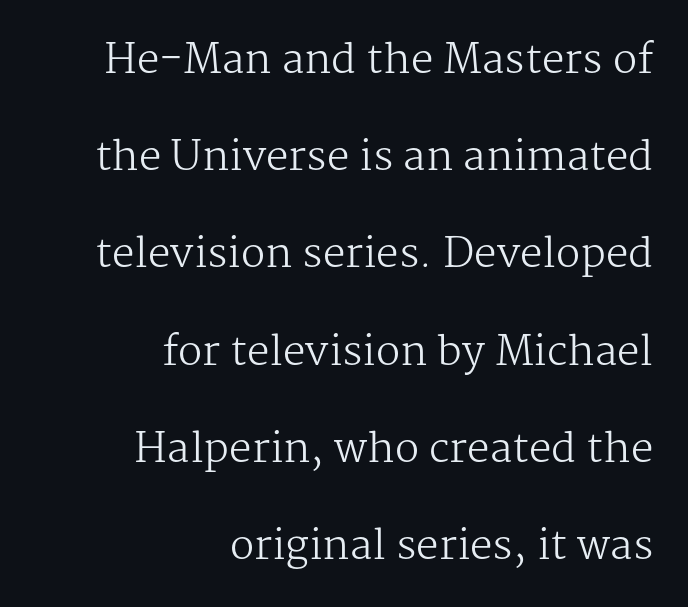
The image shows 40 px regular-weight serif type, upright; set right-aligned, loose line spacing (2.43x), normal letter spacing, not underlined; medium stroke contrast and a medium x-height.
